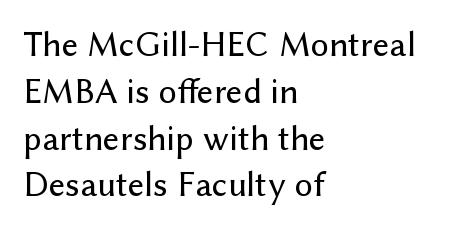
Honestly, the row spacing looks completely unremarkable. This is the regular roman posture of the typeface. Underline: absent. The horizontal fit of the characters is conventional and even.
